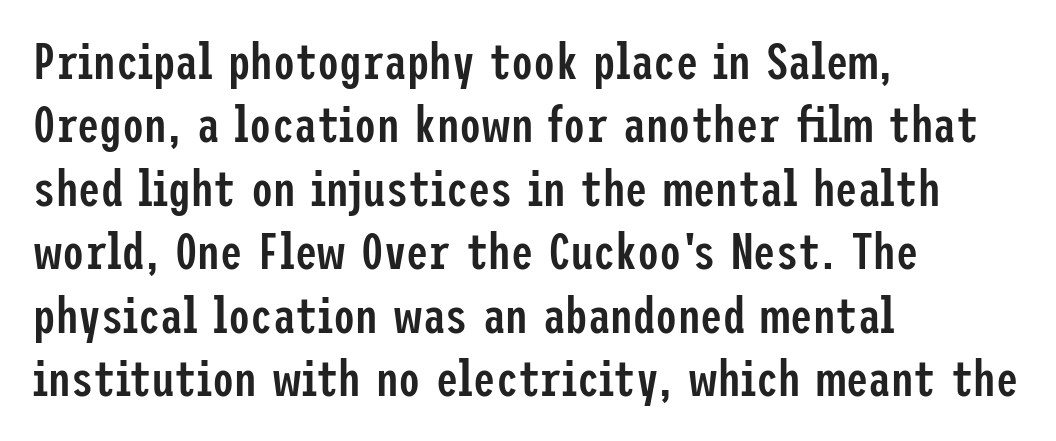
Q: Is the text bold? A: Semi-bold.
Q: Is the text italic (slanted)? A: No, it is upright.
Q: Is the typeface a serif or a sans-serif typeface? A: Sans-serif.
Q: Is the text underlined? A: No.
Q: How is the paragraph aligned? A: Left-aligned.
Q: Is the spacing between letters normal or unusually wide? A: Normal.
Q: Is the spacing between lines tight, normal or loose? A: Normal.
Q: Width (condensed, normal, or wide)? A: Condensed.
Q: Stroke contrast? A: Low.
Q: x-height? A: Medium.
